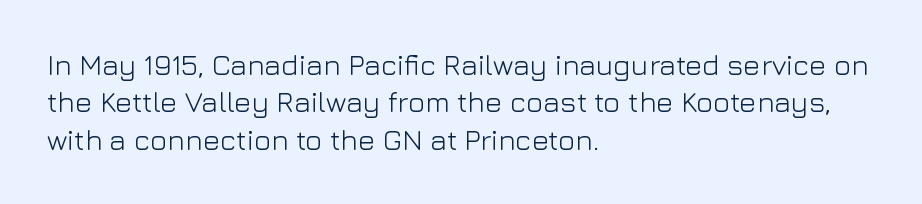
The type is set solid horizontally, with unmodified tracking. Check where the strokes stop: nothing finishes them off — pure sans. Looks like regular typesetting: each glyph gets only the width it needs. The area under the type is left untouched.
